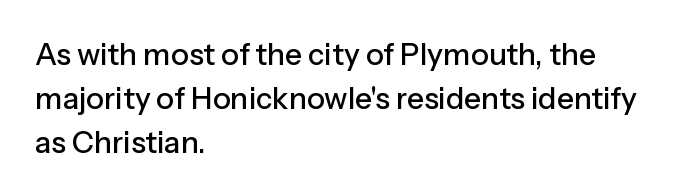
Q: Is the text italic (slanted)? A: No, it is upright.
Q: Is the typeface a serif or a sans-serif typeface? A: Sans-serif.
Q: Is the text underlined? A: No.
Q: How is the paragraph aligned? A: Left-aligned.
Q: Is the spacing between letters normal or unusually wide? A: Normal.
Q: Is the spacing between lines tight, normal or loose? A: Normal.
Q: Width (condensed, normal, or wide)? A: Normal.
Q: Stroke contrast? A: Low.
Q: x-height? A: Medium.
Q: Monospaced? A: No.
